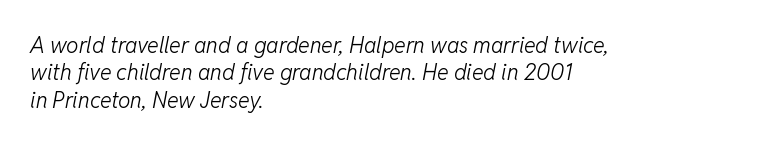
{"italic": "yes", "lean": "right", "slant_degrees": 11, "bold": "no", "underline": "no", "align": "left", "line_spacing_ratio": 1.24, "letter_spacing": "normal", "letter_spacing_em": 0.0, "glyph_px": 22}
